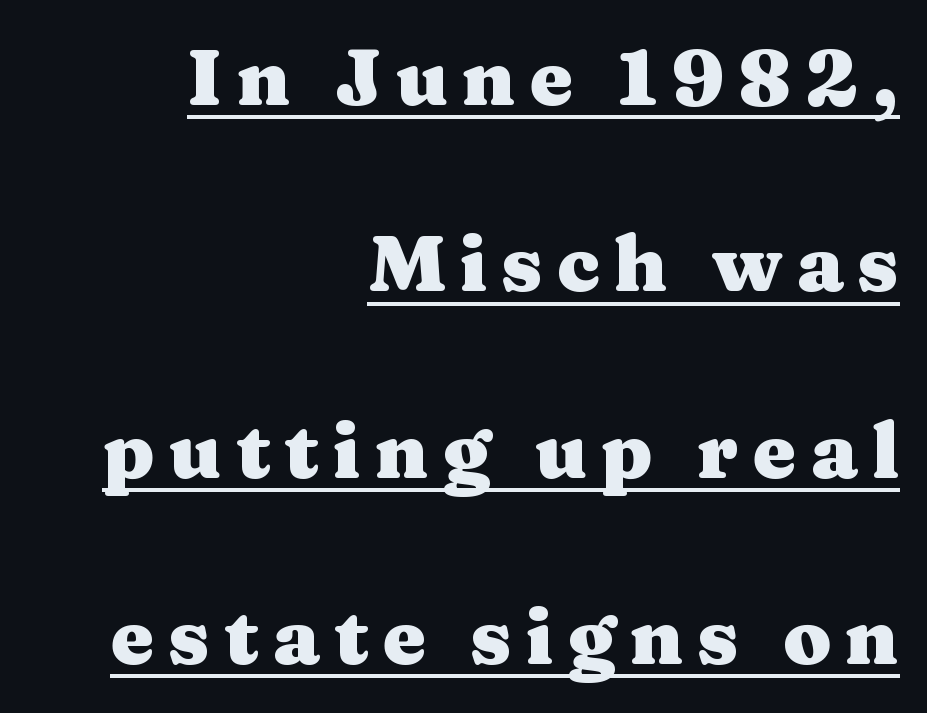
Nope, not italic — everything's standing straight. Is this a sans? No — the strokes have serifs. Short and long lines alike share a common ending point at right. Honestly, the rows look like they've been pulled way apart. Heft: maximum for text — a bold. Quick note: underline on.
